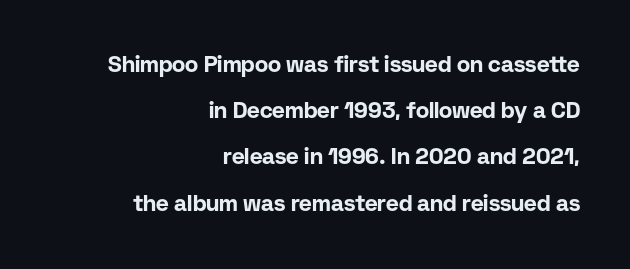
Honestly, the letter spacing is just normal — you wouldn't notice it. The space beneath each line is pristine and unruled. The specimen reads as upright at a glance. The space between consecutive lines is lavish. Students, this is bold: see how much ink each stroke carries.
